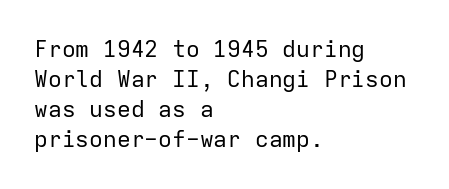
{"italic": "no", "bold": "no", "underline": "no", "align": "left", "line_spacing": "normal", "line_spacing_ratio": 1.31, "letter_spacing": "normal", "letter_spacing_em": 0.0, "glyph_px": 23}
